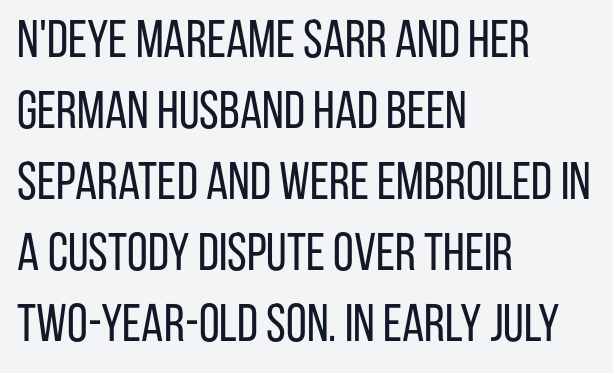
Q: Is the text bold? A: No.
Q: Is the text italic (slanted)? A: No, it is upright.
Q: Is the typeface a serif or a sans-serif typeface? A: Sans-serif.
Q: Is the text underlined? A: No.
Q: How is the paragraph aligned? A: Left-aligned.
Q: Is the spacing between letters normal or unusually wide? A: Normal.
Q: Is the spacing between lines tight, normal or loose? A: Normal.
Q: Width (condensed, normal, or wide)? A: Condensed.
Q: Stroke contrast? A: Low.
Q: x-height? A: Large.
Q: Monospaced? A: No.
